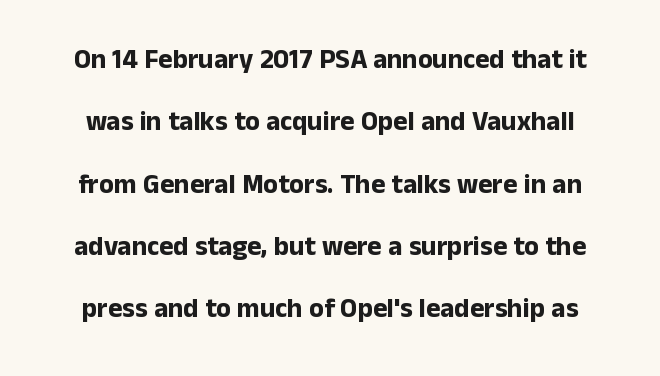
The image shows 27 px bold type, upright; set loose line spacing (2.31x), normal letter spacing, not underlined.
